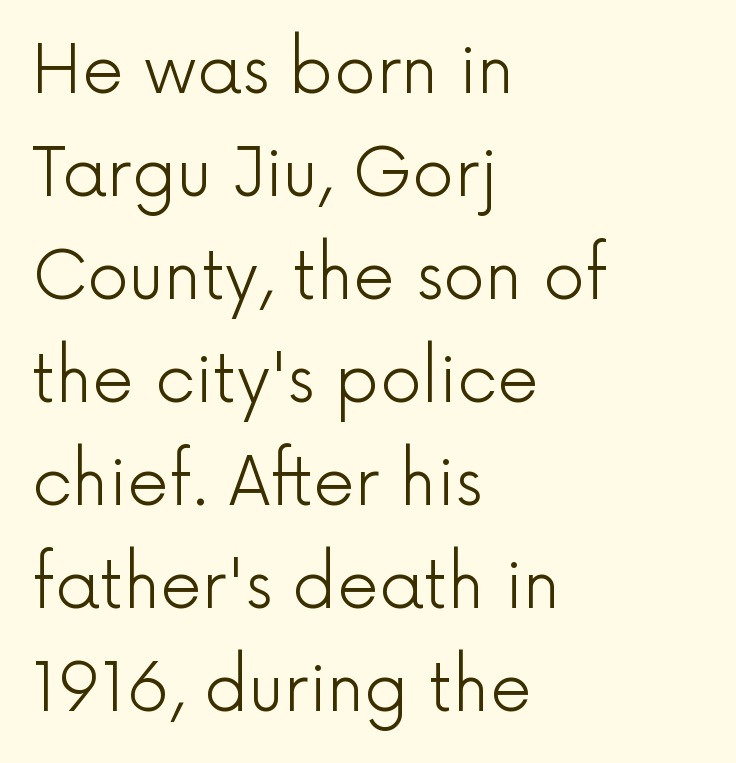
Q: Is the text bold? A: No.
Q: Is the text italic (slanted)? A: No, it is upright.
Q: Is the typeface a serif or a sans-serif typeface? A: Sans-serif.
Q: Is the text underlined? A: No.
Q: How is the paragraph aligned? A: Left-aligned.
Q: Is the spacing between letters normal or unusually wide? A: Normal.
Q: Is the spacing between lines tight, normal or loose? A: Normal.
Q: Width (condensed, normal, or wide)? A: Normal.
Q: x-height? A: Medium.
Q: Monospaced? A: No.
